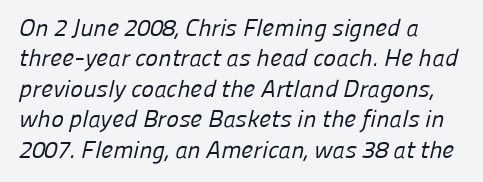
Q: Is the text bold? A: No.
Q: Is the text underlined? A: No.
Q: How is the paragraph aligned? A: Left-aligned.
Q: Is the spacing between letters normal or unusually wide? A: Normal.
Q: Is the spacing between lines tight, normal or loose? A: Normal.
